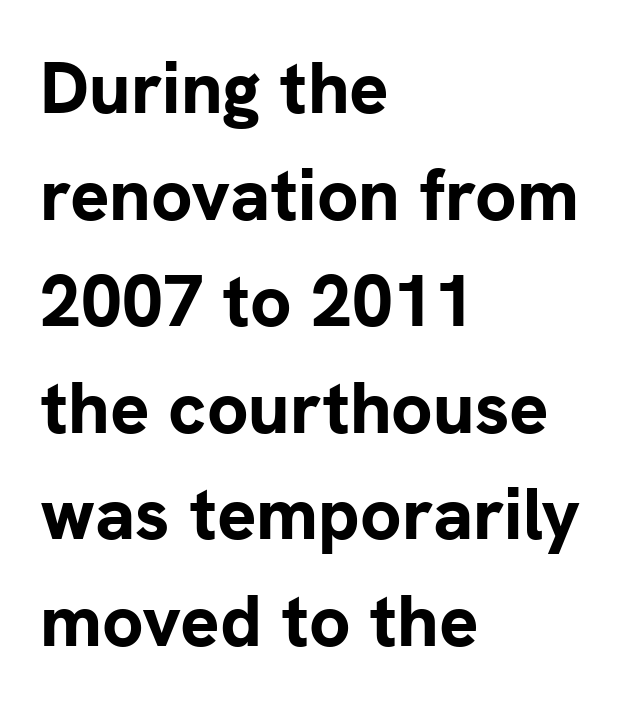
Does the type have serifs? No, each stem ends abruptly. If you drew a line through each stem, it would be perfectly vertical. Descenders hang freely into open space. Weight check: bold — yes, fully. The rendering uses natural spacing where letterforms have individual widths.
